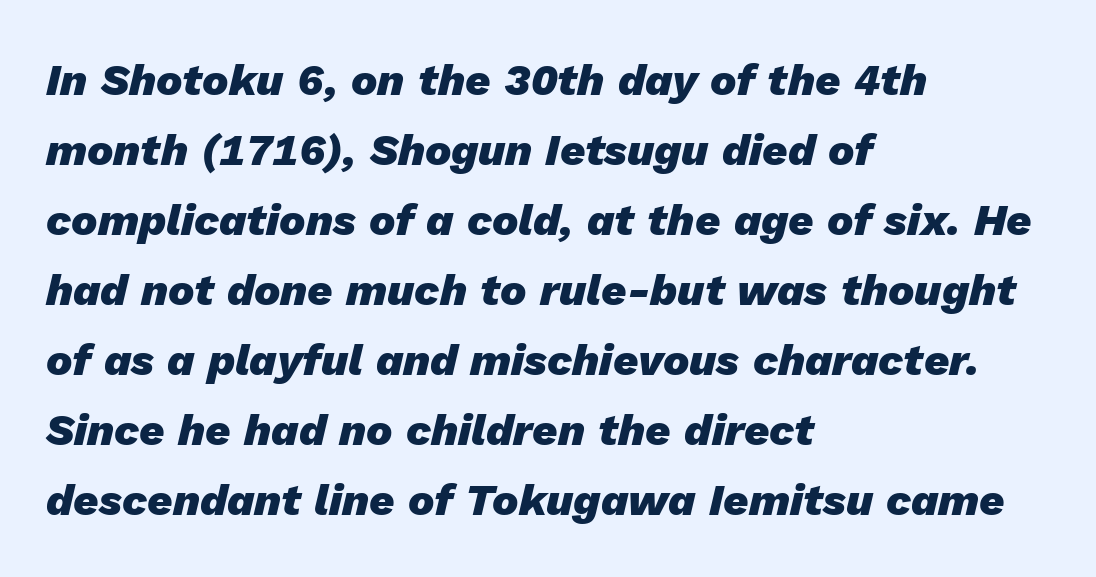
{"italic": "yes", "lean": "right", "slant_degrees": 13, "bold": "yes", "weight": "heavy", "width": "normal", "stroke_contrast": "low", "x_height": "medium", "monospaced": "no", "underline": "no", "align": "left", "line_spacing": "normal", "line_spacing_ratio": 1.59, "letter_spacing": "normal", "letter_spacing_em": 0.0, "glyph_px": 44}
